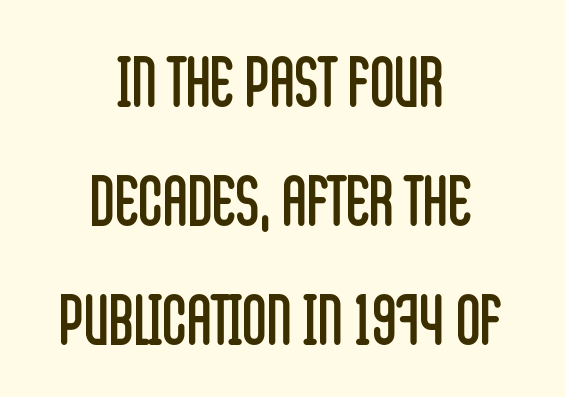
{"serif": "no", "italic": "no", "bold": "no", "weight": "regular", "width": "condensed", "stroke_contrast": "low", "x_height": "large", "monospaced": "no", "underline": "no", "align": "center", "line_spacing_ratio": 1.75, "letter_spacing": "normal", "letter_spacing_em": 0.0, "glyph_px": 68}
